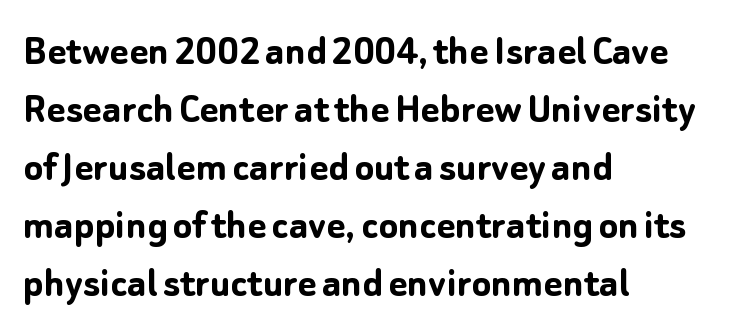
Summary of vertical rhythm: regular, with standard interline spacing. Beneath every word, the page is bare. The letters stand upright; this is a roman face. Varying glyph widths throughout — classic text-font behaviour.
